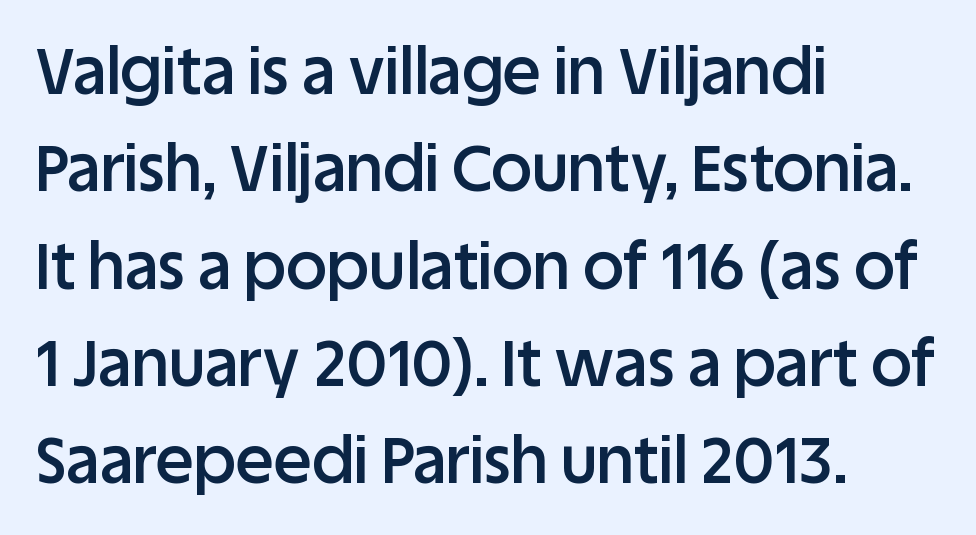
{"serif": "no", "italic": "no", "bold": "semi", "weight": "semibold", "width": "normal", "stroke_contrast": "low", "x_height": "large", "monospaced": "no", "underline": "no", "align": "left", "line_spacing": "normal", "line_spacing_ratio": 1.52, "letter_spacing": "normal", "letter_spacing_em": 0.0, "glyph_px": 64}
